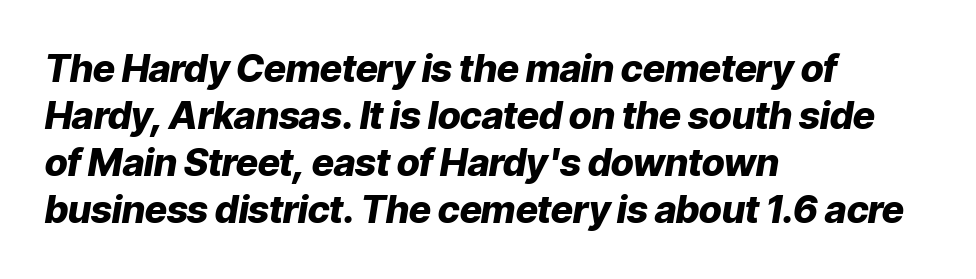
{"italic": "yes", "lean": "right", "slant_degrees": 9, "bold": "yes", "weight": "heavy", "width": "normal", "stroke_contrast": "low", "x_height": "medium", "monospaced": "no", "underline": "no", "align": "left", "line_spacing_ratio": 1.24, "letter_spacing": "normal", "letter_spacing_em": 0.0, "glyph_px": 38}
